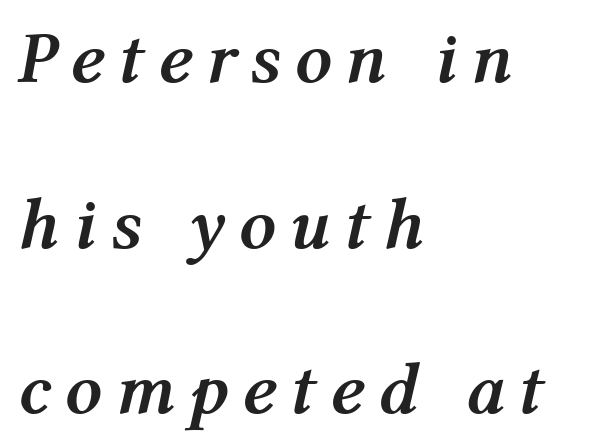
The image shows 73 px semibold type, italic (leaning right); set left-aligned, loose line spacing (2.27x), not underlined; medium stroke contrast and a medium x-height.
